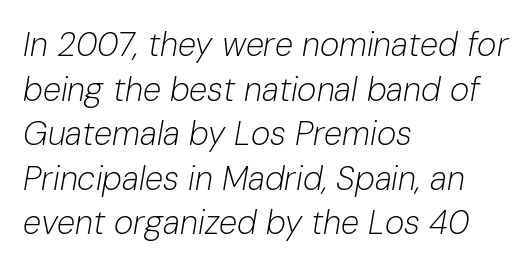
{"italic": "yes", "lean": "right", "slant_degrees": 10, "bold": "no", "weight": "light", "width": "normal", "stroke_contrast": "low", "x_height": "medium", "monospaced": "no", "underline": "no", "align": "left", "line_spacing": "normal", "line_spacing_ratio": 1.35, "letter_spacing": "normal", "letter_spacing_em": 0.0, "glyph_px": 33}
